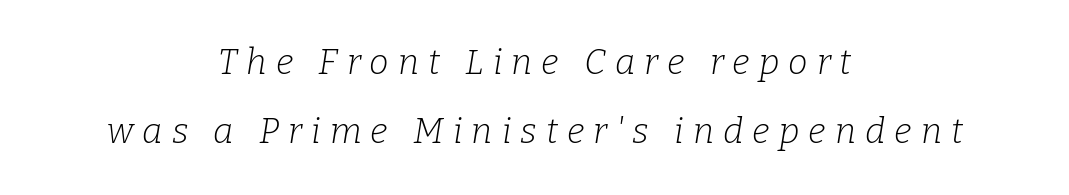
Is the stroke heavy? The answer is a plain regular-or-lighter. This is serif lettering, the kind often seen in printed books. The space between consecutive lines is lavish. Each letter keeps its own natural width here, so spacing adapts to shape. Short note: letters widely spaced. Only glyphs here, with clear space below each row.
